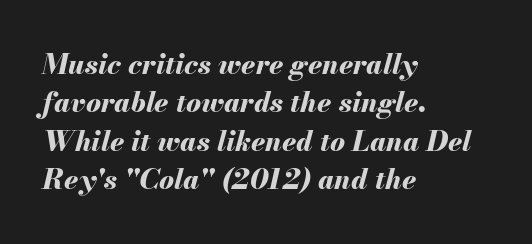
Designer's note — italics engaged. Character widths vary here, with narrow letters taking less room than wide ones. Characters follow at the spacing the type designer built in. Visually the block forms a straight wall on the left and a jagged coastline on the right. Does the weight exceed regular? Yes, all the way to bold.
